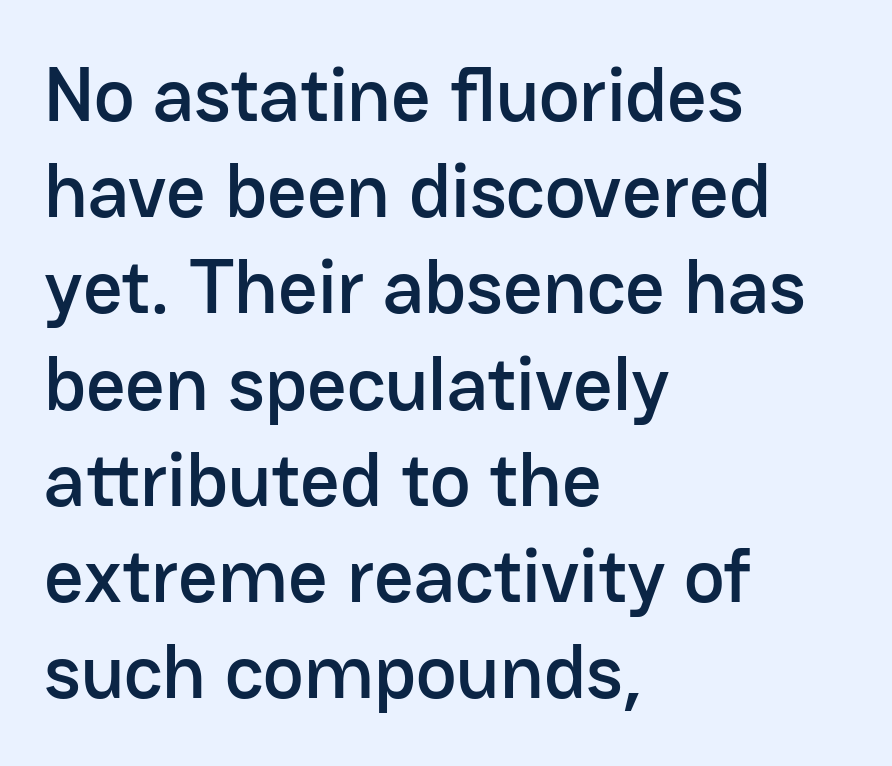
The face used here is a sans, in the tradition of grotesques and geometrics. The tracking reads as untouched default to a designer's eye. The lines in this sample share a left origin and differ only in where they stop. Clear beneath every line of the passage. Style check: upright.
